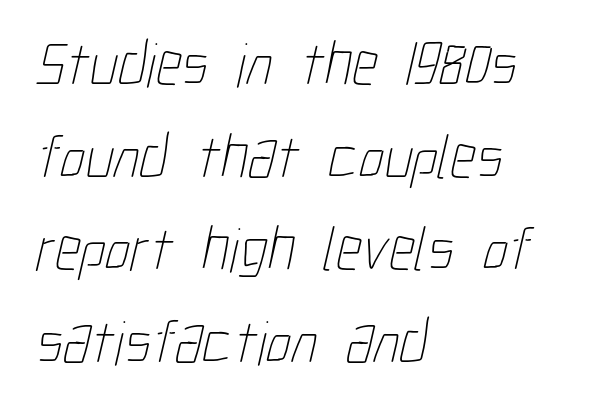
The image shows 63 px thin, condensed type; set left-aligned, normal line spacing (1.47x), normal letter spacing, not underlined; low stroke contrast and a medium x-height.
